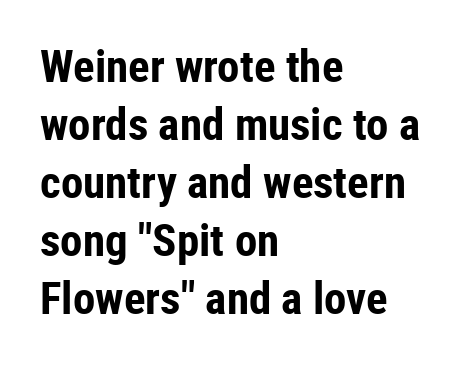
Q: Is the text bold? A: Yes.
Q: Is the text italic (slanted)? A: No, it is upright.
Q: Is the typeface a serif or a sans-serif typeface? A: Sans-serif.
Q: Is the text underlined? A: No.
Q: How is the paragraph aligned? A: Left-aligned.
Q: Is the spacing between letters normal or unusually wide? A: Normal.
Q: Is the spacing between lines tight, normal or loose? A: Normal.
Q: Width (condensed, normal, or wide)? A: Condensed.
Q: Stroke contrast? A: Low.
Q: x-height? A: Medium.
Q: Monospaced? A: No.
